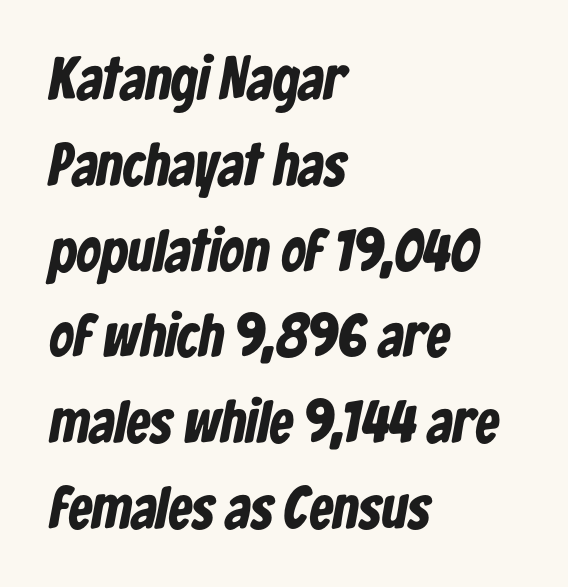
Q: Is the text bold? A: Yes.
Q: Is the typeface a serif or a sans-serif typeface? A: Sans-serif.
Q: Is the text underlined? A: No.
Q: How is the paragraph aligned? A: Left-aligned.
Q: Is the spacing between letters normal or unusually wide? A: Normal.
Q: Is the spacing between lines tight, normal or loose? A: Normal.
Q: Width (condensed, normal, or wide)? A: Condensed.
Q: Stroke contrast? A: Low.
Q: x-height? A: Medium.
Q: Monospaced? A: No.
